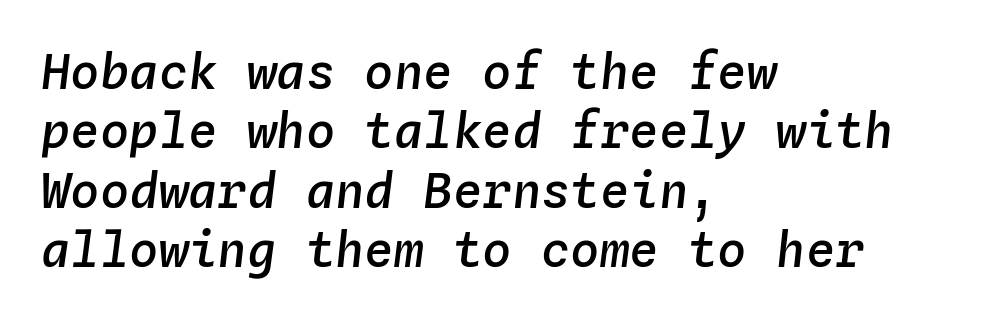
The typography opts for an oblique posture over an upright one. Does extra space separate the letters? No, they use regular spacing. This rendering features lettering with no underline. Bold? Not quite — semibold, heavier than regular but stopping short. The passage shown is typed in a monospace face where columns stay perfectly aligned.
